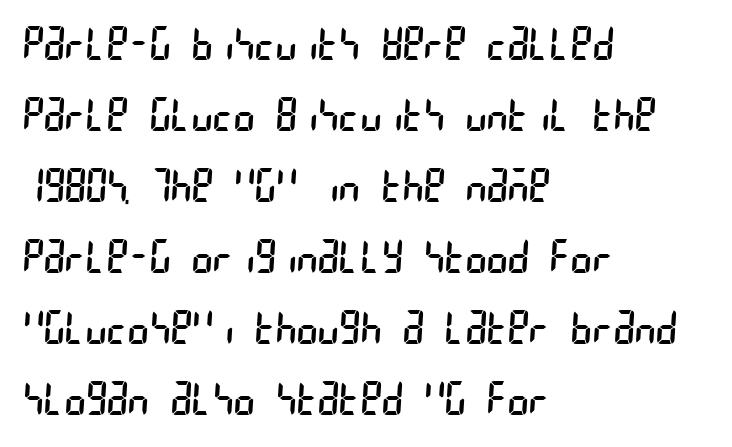
The image shows 45 px regular-weight, condensed sans-serif type; set left-aligned, normal line spacing (1.58x), normal letter spacing, not underlined; low stroke contrast and a large x-height.
